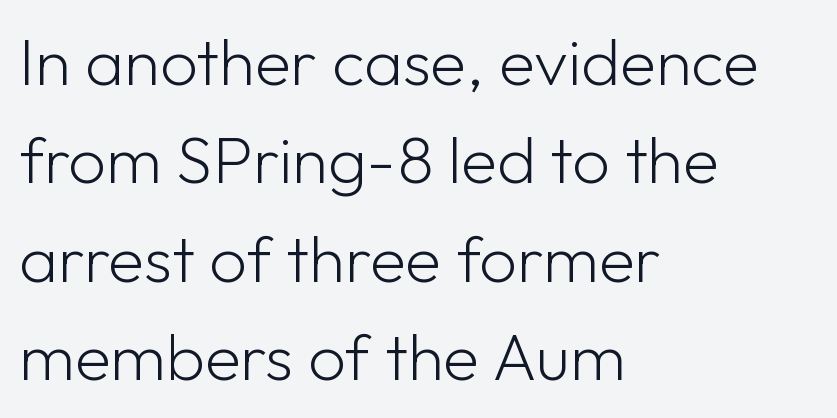
Q: Is the text bold? A: No.
Q: Is the text italic (slanted)? A: No, it is upright.
Q: Is the typeface a serif or a sans-serif typeface? A: Sans-serif.
Q: Is the text underlined? A: No.
Q: How is the paragraph aligned? A: Left-aligned.
Q: Is the spacing between letters normal or unusually wide? A: Normal.
Q: Is the spacing between lines tight, normal or loose? A: Normal.
Q: Width (condensed, normal, or wide)? A: Normal.
Q: Stroke contrast? A: Low.
Q: x-height? A: Medium.
Q: Monospaced? A: No.
